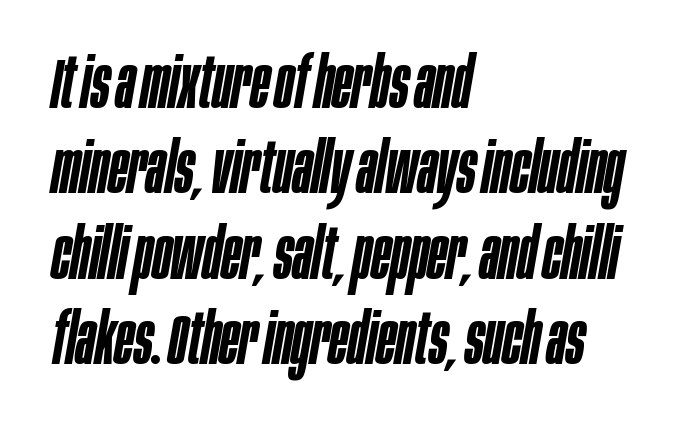
The rendering uses a semibold face; strokes are thickened but not to full bold. Between one letter and the next there's only the usual sliver of space. The baseline area is clear. In CSS terms this would be text-align: left. Italic? Definitely — the glyphs are oblique. Here the designer chose a conventional face with non-uniform glyph widths.
